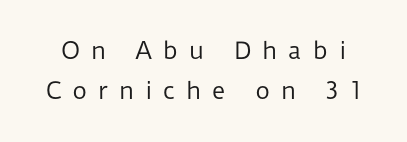
{"italic": "no", "bold": "no", "underline": "no", "line_spacing_ratio": 1.72, "letter_spacing": "wide", "letter_spacing_em": 0.47, "glyph_px": 23}
